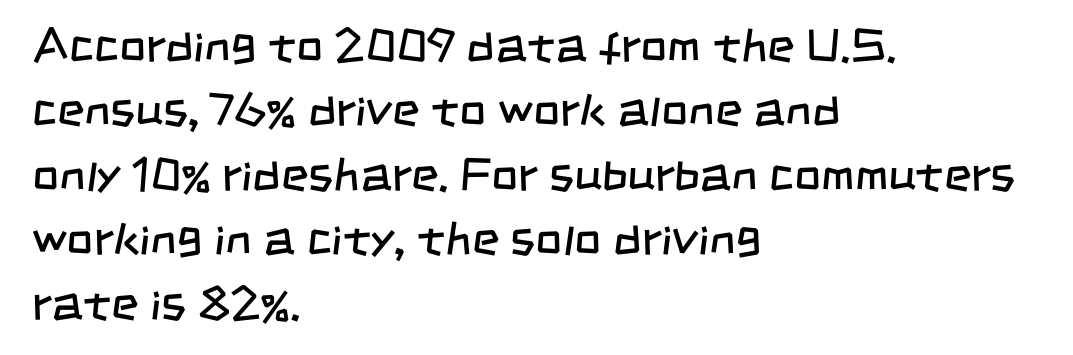
Q: Is the text bold? A: No.
Q: Is the typeface a serif or a sans-serif typeface? A: Sans-serif.
Q: Is the text underlined? A: No.
Q: How is the paragraph aligned? A: Left-aligned.
Q: Is the spacing between letters normal or unusually wide? A: Normal.
Q: Is the spacing between lines tight, normal or loose? A: Normal.
Q: Width (condensed, normal, or wide)? A: Condensed.
Q: Stroke contrast? A: Low.
Q: x-height? A: Large.
Q: Monospaced? A: No.
